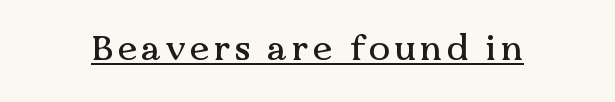
{"serif": "yes", "italic": "no", "width": "normal", "stroke_contrast": "medium", "x_height": "medium", "monospaced": "no", "underline": "yes", "glyph_px": 35}
